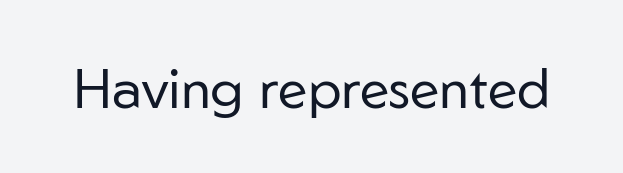
The image shows 55 px regular-weight sans-serif type, upright; set normal letter spacing, not underlined; low stroke contrast and a medium x-height.
